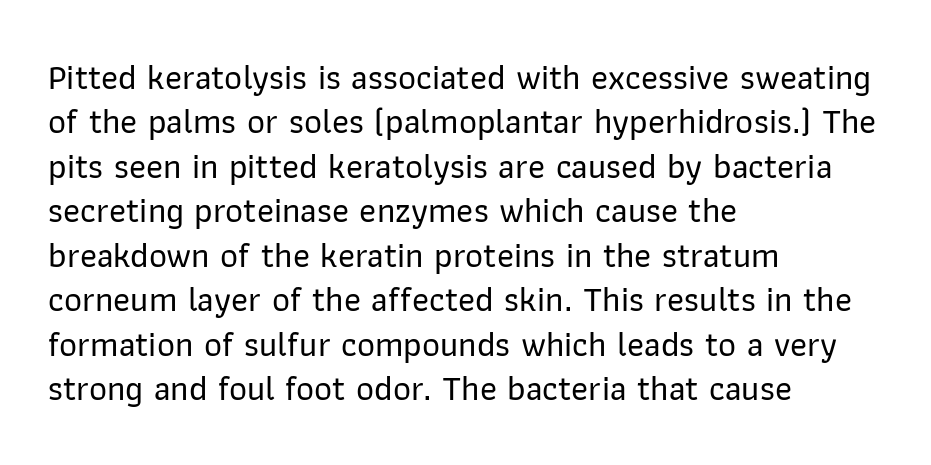
The glyphs in this specimen are sans serif. You can tell it's not italic because the verticals are truly vertical. Proportional: the letters do not fall into vertical columns. Compared with typical paragraphs, the rows here are spaced about the same.
